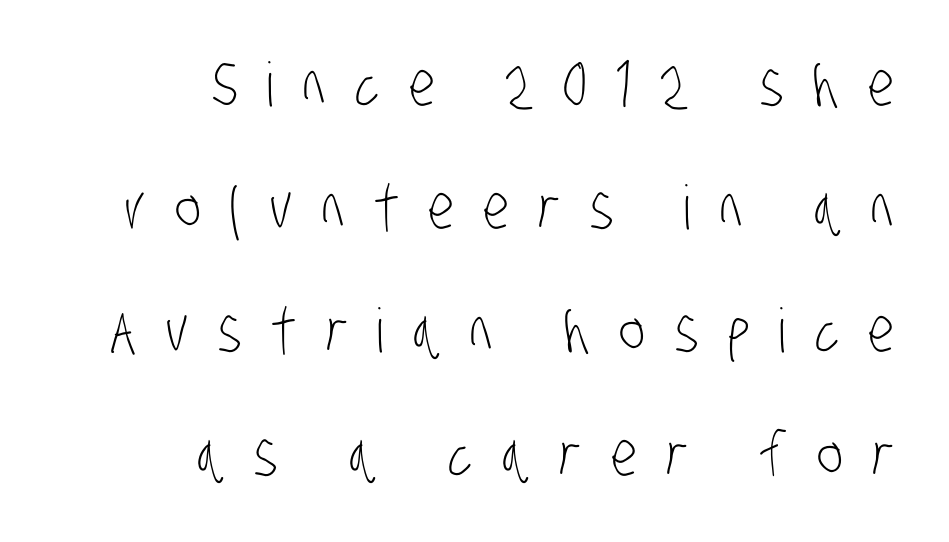
Q: Is the text bold? A: No.
Q: Is the typeface a serif or a sans-serif typeface? A: Sans-serif.
Q: Is the text underlined? A: No.
Q: How is the paragraph aligned? A: Right-aligned.
Q: Is the spacing between letters normal or unusually wide? A: Unusually wide.
Q: Is the spacing between lines tight, normal or loose? A: Loose.
Q: Width (condensed, normal, or wide)? A: Condensed.
Q: Stroke contrast? A: Low.
Q: x-height? A: Large.
Q: Monospaced? A: No.
